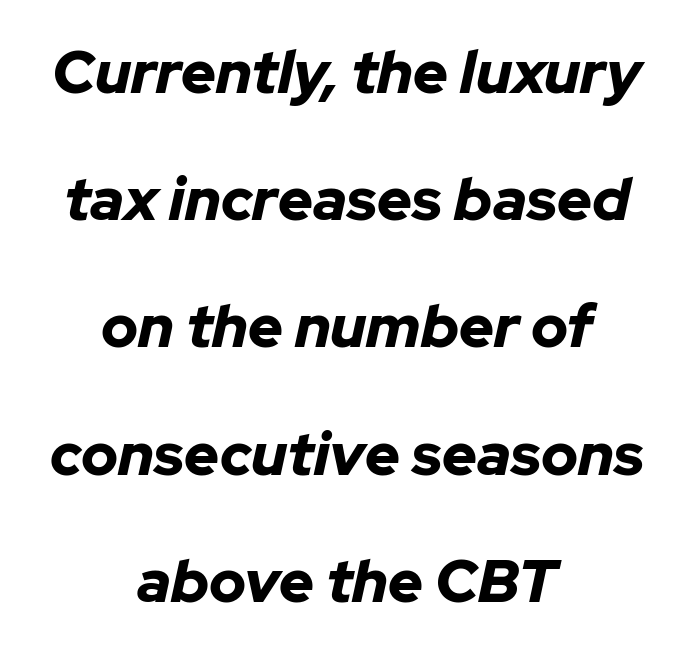
{"italic": "yes", "lean": "right", "slant_degrees": 12, "bold": "yes", "weight": "bold", "width": "normal", "stroke_contrast": "low", "x_height": "medium", "monospaced": "no", "underline": "no", "align": "center", "line_spacing": "loose", "line_spacing_ratio": 2.12, "letter_spacing": "normal", "letter_spacing_em": 0.0, "glyph_px": 60}
